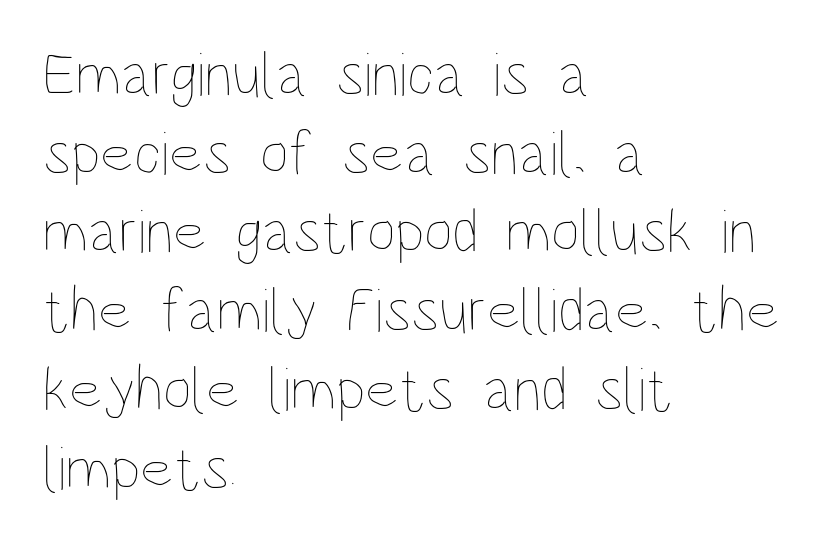
On a weight scale, this lands at 450 or below. How are the letters spaced? Ordinarily, with no added tracking. Tall strokes in this sample are plumb rather than angled. The compositor pushed each line to the left boundary. The letters advance in unequal steps, a hallmark of proportional type. Letters rest on an invisible, unmarked baseline.
